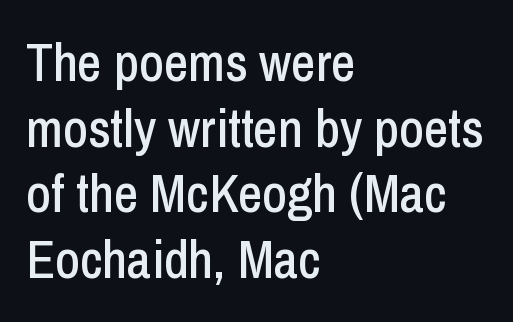
The face used here is a sans, in the tradition of grotesques and geometrics. Standard letterfit; no display-style spreading of the glyphs. Quick note: underline off. The letters advance in unequal steps, a hallmark of proportional type.
